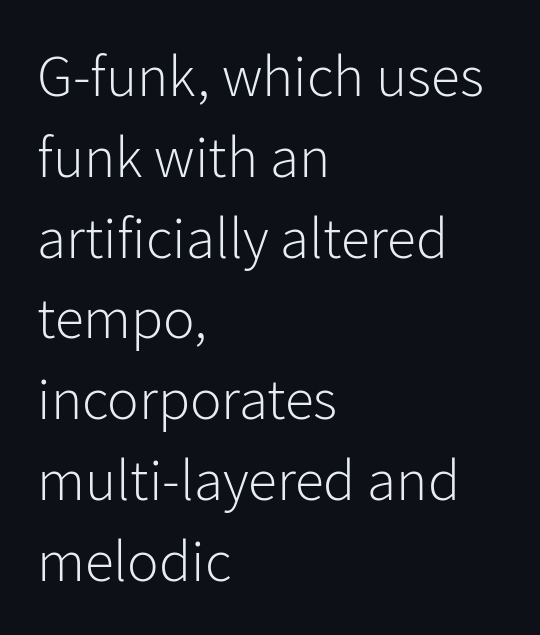
The image shows 59 px light sans-serif type, upright; set left-aligned, normal line spacing (1.37x), normal letter spacing, not underlined; low stroke contrast and a medium x-height.
